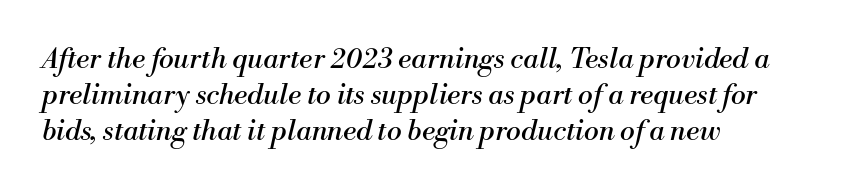
Q: Is the text bold? A: No.
Q: Is the text italic (slanted)? A: Yes, it leans right by about 13 degrees.
Q: Is the typeface a serif or a sans-serif typeface? A: Serif.
Q: Is the text underlined? A: No.
Q: How is the paragraph aligned? A: Left-aligned.
Q: Is the spacing between letters normal or unusually wide? A: Normal.
Q: Is the spacing between lines tight, normal or loose? A: Normal.
Q: Width (condensed, normal, or wide)? A: Normal.
Q: Stroke contrast? A: Medium.
Q: x-height? A: Small.
Q: Monospaced? A: No.
